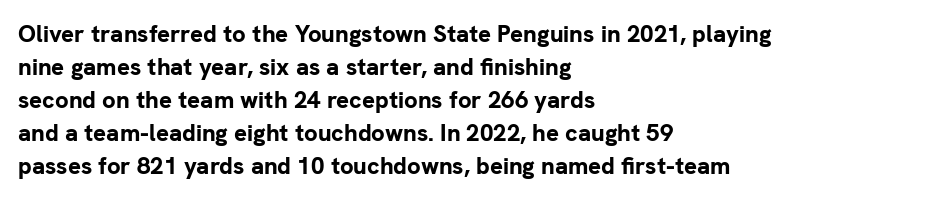
{"italic": "no", "bold": "yes", "underline": "no", "align": "left", "line_spacing": "normal", "line_spacing_ratio": 1.38, "letter_spacing": "normal", "letter_spacing_em": 0.0, "glyph_px": 24}
